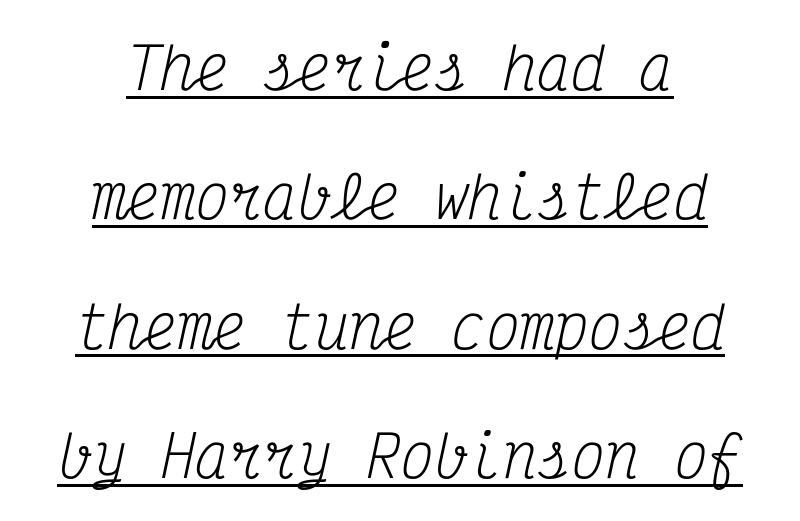
Underlining? Definitely there. Weight: not bold — regular or lighter. The rendering applies a slant to the glyphs. The designer dialed line spacing up above the default.
